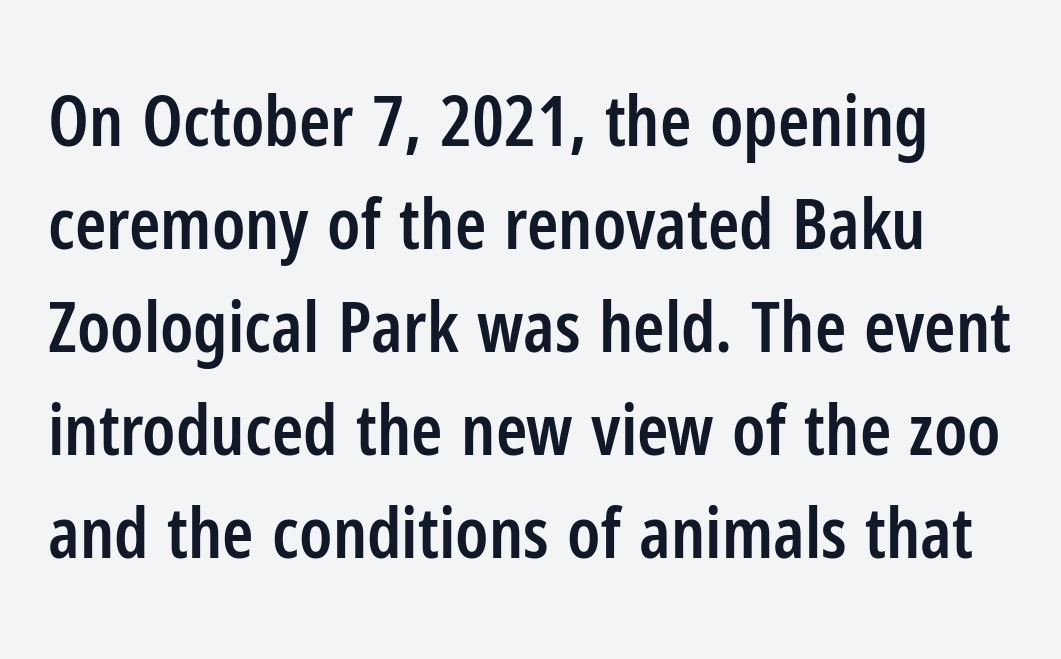
Reading down the column, the eye jumps a familiar distance to each next line. You can tell it's not italic because the verticals are truly vertical. Nobody touched the tracking dial on this one. A typesetter would label this face a sans.
